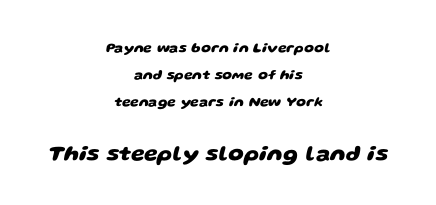
Weight check: bold — yes, fully. Descenders hang freely into open space. Caption: multi-line text, centered on the measure. Regarding leading, the lines here are spaced well apart. Of the two passages, the one underneath uses the larger point size. Honestly, the letter spacing is just normal — you wouldn't notice it.
